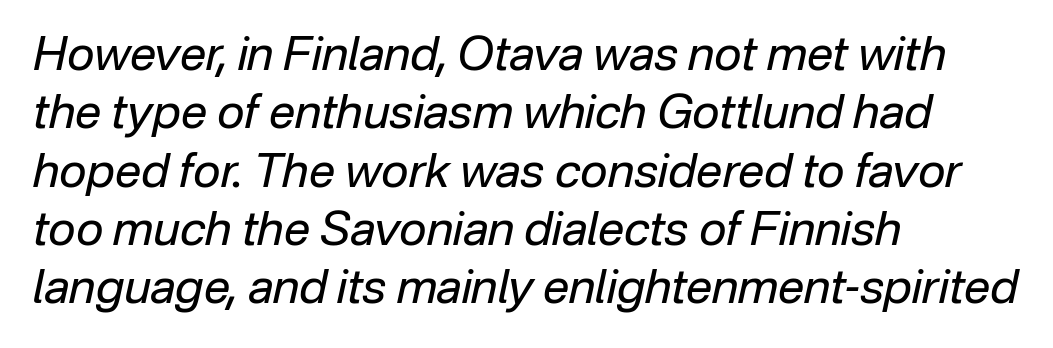
Q: Is the text bold? A: No.
Q: Is the text italic (slanted)? A: Yes, it leans right by about 12 degrees.
Q: Is the text underlined? A: No.
Q: How is the paragraph aligned? A: Left-aligned.
Q: Is the spacing between letters normal or unusually wide? A: Normal.
Q: Width (condensed, normal, or wide)? A: Normal.
Q: Stroke contrast? A: Low.
Q: x-height? A: Medium.
Q: Monospaced? A: No.
